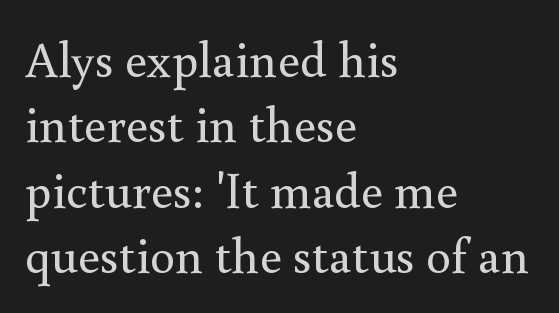
Is this a sans? No — the strokes have serifs. The letters advance in unequal steps, a hallmark of proportional type. How would I describe the line gaps? Plain and ordinary. The paragraph has a hard left edge and a soft right edge.
